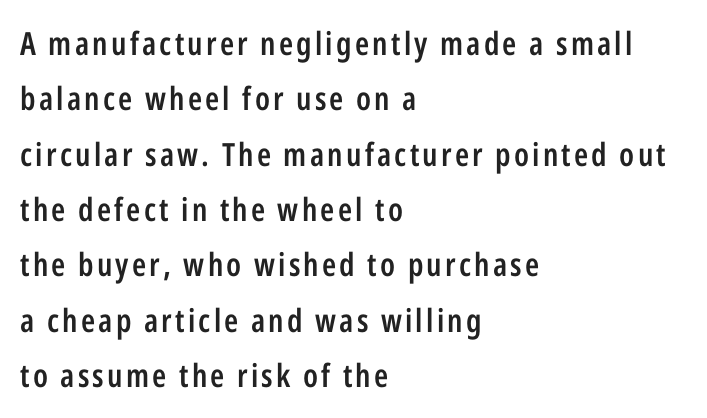
Check the space under the baseline: it is left empty. Posture: upright roman. Does the type have serifs? No, each stem ends abruptly. In terms of weight, the rendering is demibold, just under bold.
